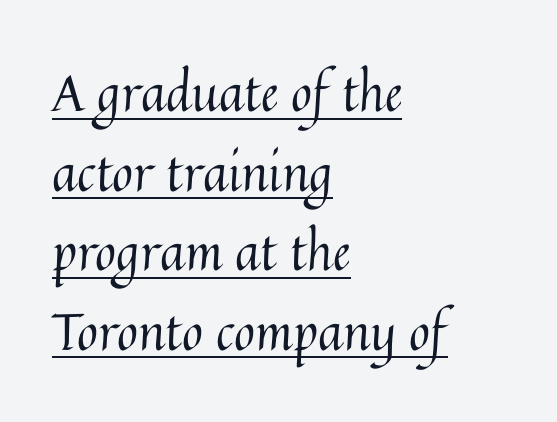
Q: Is the text bold? A: No.
Q: Is the text underlined? A: Yes.
Q: How is the paragraph aligned? A: Left-aligned.
Q: Is the spacing between letters normal or unusually wide? A: Normal.
Q: Is the spacing between lines tight, normal or loose? A: Normal.
Q: Width (condensed, normal, or wide)? A: Normal.
Q: Stroke contrast? A: Medium.
Q: x-height? A: Medium.
Q: Monospaced? A: No.
